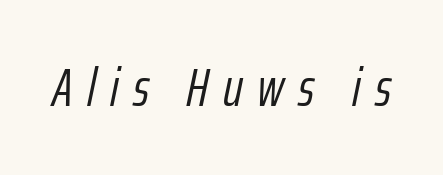
{"italic": "yes", "lean": "right", "slant_degrees": 12, "bold": "no", "weight": "light", "width": "condensed", "stroke_contrast": "low", "x_height": "medium", "monospaced": "no", "underline": "no", "letter_spacing": "wide", "letter_spacing_em": 0.27, "glyph_px": 53}
